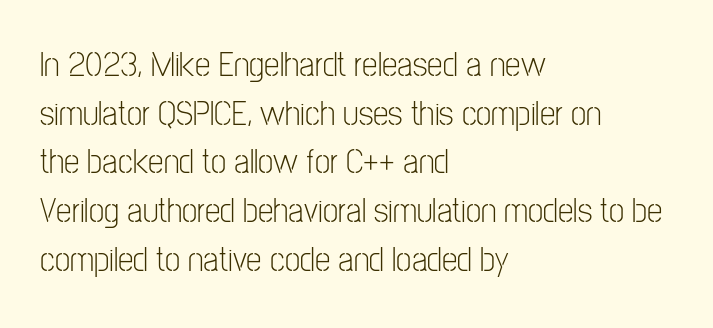
{"serif": "no", "italic": "no", "bold": "no", "weight": "light", "width": "condensed", "stroke_contrast": "low", "x_height": "medium", "monospaced": "no", "underline": "no", "align": "left", "line_spacing": "normal", "line_spacing_ratio": 1.39, "letter_spacing": "normal", "letter_spacing_em": 0.0, "glyph_px": 35}
